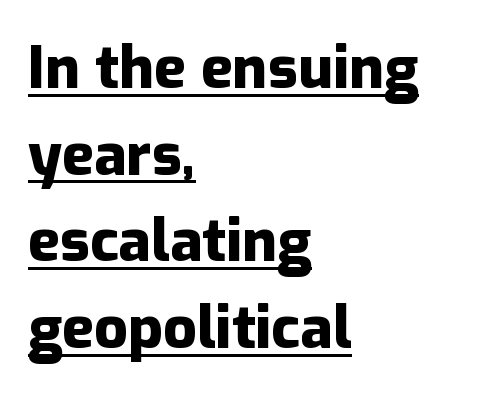
Horizontal alignment here is leftward, the default for most running prose. The face used here has the dense, thick strokes of a bold. Line spacing here is normal. Regarding serifs, this sample does without them.
